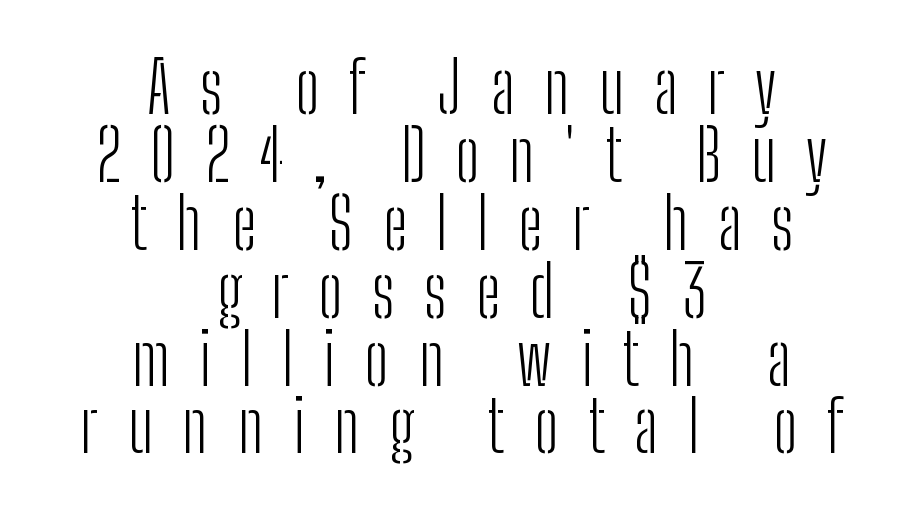
{"serif": "no", "italic": "no", "bold": "no", "weight": "light", "width": "condensed", "stroke_contrast": "low", "x_height": "medium", "monospaced": "no", "underline": "no", "align": "center", "line_spacing": "tight", "line_spacing_ratio": 0.97, "letter_spacing": "wide", "letter_spacing_em": 0.42, "glyph_px": 70}
